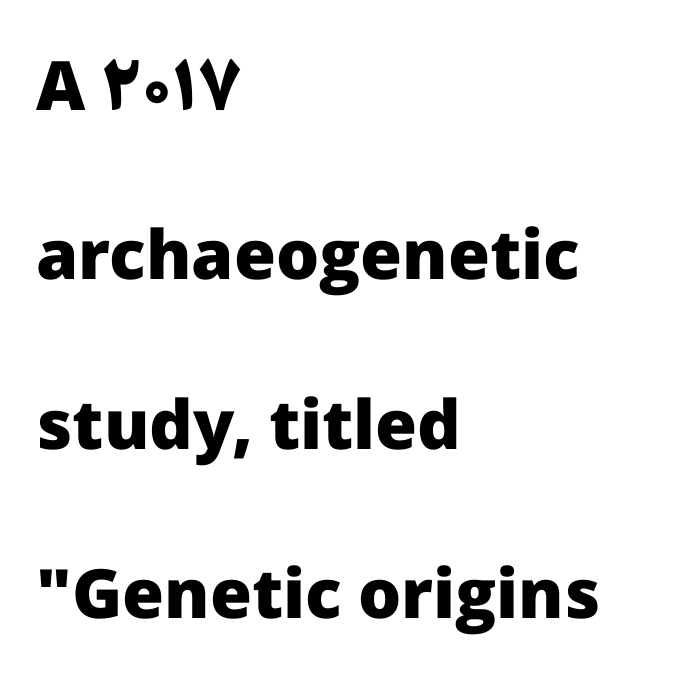
Q: Is the text bold? A: Yes.
Q: Is the text italic (slanted)? A: No, it is upright.
Q: Is the typeface a serif or a sans-serif typeface? A: Sans-serif.
Q: Is the text underlined? A: No.
Q: How is the paragraph aligned? A: Left-aligned.
Q: Is the spacing between letters normal or unusually wide? A: Normal.
Q: Is the spacing between lines tight, normal or loose? A: Loose.
Q: Width (condensed, normal, or wide)? A: Normal.
Q: Stroke contrast? A: Low.
Q: x-height? A: Medium.
Q: Monospaced? A: No.
